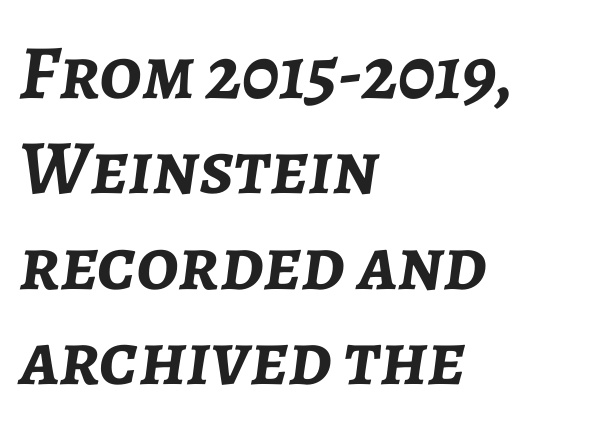
The image shows 77 px semibold type, italic (leaning right); set left-aligned, line spacing 1.24x, normal letter spacing, not underlined; low stroke contrast and a medium x-height.
